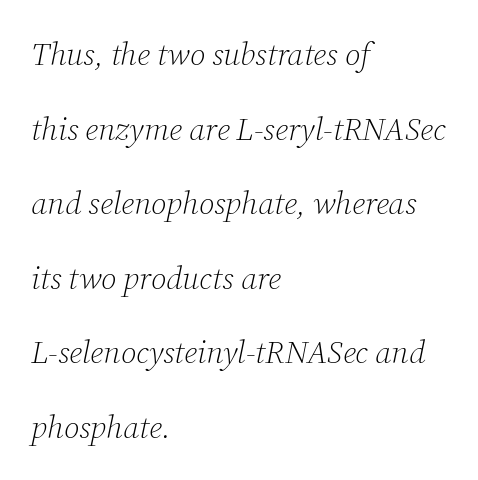
Q: Is the text bold? A: No.
Q: Is the text italic (slanted)? A: Yes, it leans right by about 12 degrees.
Q: Is the typeface a serif or a sans-serif typeface? A: Serif.
Q: Is the text underlined? A: No.
Q: How is the paragraph aligned? A: Left-aligned.
Q: Is the spacing between letters normal or unusually wide? A: Normal.
Q: Is the spacing between lines tight, normal or loose? A: Loose.
Q: Width (condensed, normal, or wide)? A: Normal.
Q: Stroke contrast? A: Low.
Q: x-height? A: Medium.
Q: Monospaced? A: No.
